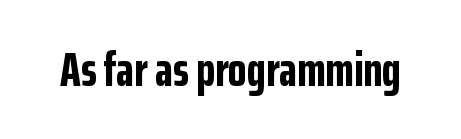
Q: Is the text bold? A: Yes.
Q: Is the text italic (slanted)? A: No, it is upright.
Q: Is the typeface a serif or a sans-serif typeface? A: Sans-serif.
Q: Is the text underlined? A: No.
Q: Is the spacing between letters normal or unusually wide? A: Normal.
Q: Width (condensed, normal, or wide)? A: Condensed.
Q: Stroke contrast? A: Low.
Q: x-height? A: Medium.
Q: Monospaced? A: No.
